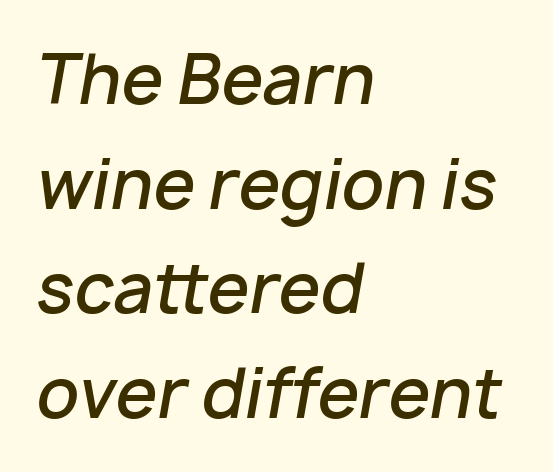
Q: Is the text bold? A: Semi-bold.
Q: Is the text italic (slanted)? A: Yes, it leans right by about 10 degrees.
Q: Is the text underlined? A: No.
Q: How is the paragraph aligned? A: Left-aligned.
Q: Is the spacing between letters normal or unusually wide? A: Normal.
Q: Is the spacing between lines tight, normal or loose? A: Normal.
Q: Width (condensed, normal, or wide)? A: Normal.
Q: Stroke contrast? A: Low.
Q: x-height? A: Medium.
Q: Monospaced? A: No.
